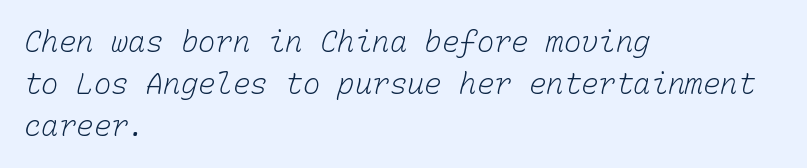
{"bold": "no", "weight": "light", "width": "normal", "stroke_contrast": "low", "x_height": "medium", "monospaced": "yes", "underline": "no", "align": "left", "line_spacing": "normal", "line_spacing_ratio": 1.44, "letter_spacing": "normal", "letter_spacing_em": 0.0, "glyph_px": 29}
